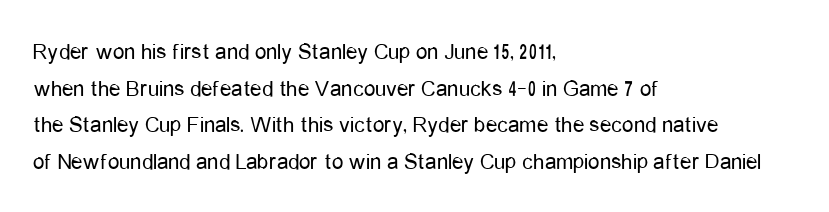
{"italic": "no", "bold": "no", "underline": "no", "align": "left", "line_spacing": "normal", "line_spacing_ratio": 1.59, "letter_spacing": "normal", "letter_spacing_em": 0.0, "glyph_px": 23}
